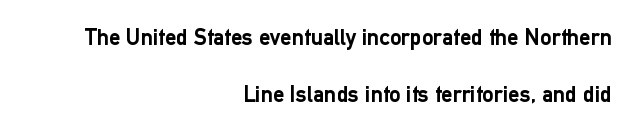
The image shows 23 px bold type, upright; set right-aligned, loose line spacing (2.5x), normal letter spacing, not underlined.
